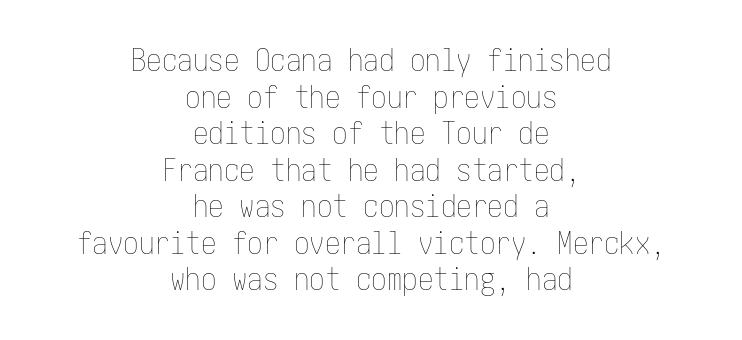
{"italic": "no", "bold": "no", "weight": "thin", "width": "condensed", "stroke_contrast": "low", "x_height": "medium", "underline": "no", "align": "center", "line_spacing_ratio": 1.18, "letter_spacing": "normal", "letter_spacing_em": 0.0, "glyph_px": 31}
